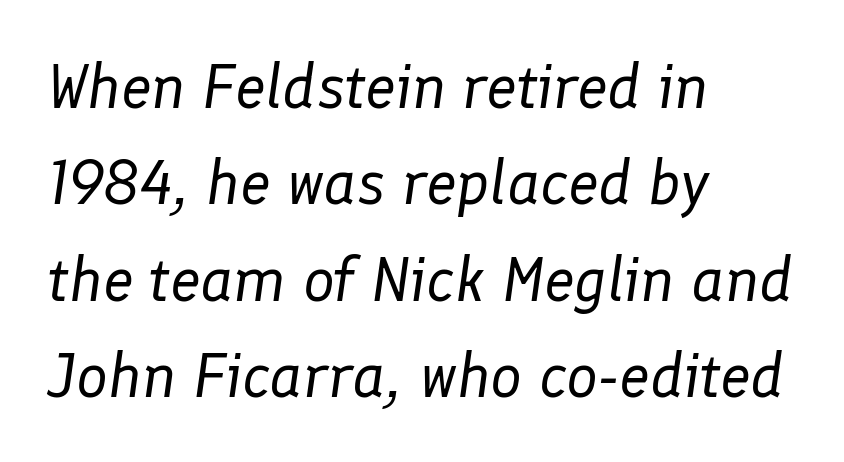
{"italic": "yes", "lean": "right", "slant_degrees": 8, "bold": "no", "weight": "regular", "width": "normal", "stroke_contrast": "low", "x_height": "medium", "monospaced": "no", "underline": "no", "align": "left", "line_spacing": "normal", "line_spacing_ratio": 1.53, "letter_spacing": "normal", "letter_spacing_em": 0.0, "glyph_px": 63}
